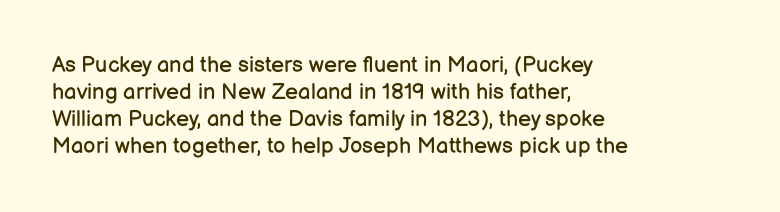
The image shows 22 px text type, upright; set left-aligned, line spacing 1.22x, normal letter spacing, not underlined.
